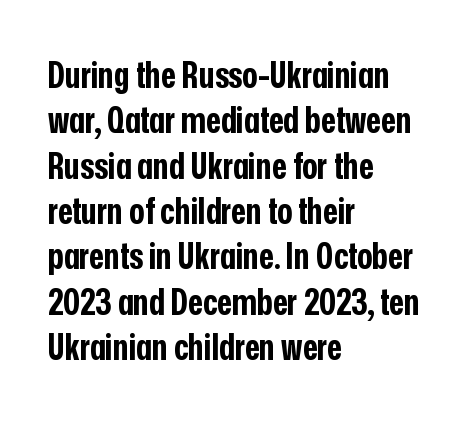
Letter spacing: default. Proportional: the letters do not fall into vertical columns. Notice how the stems are strictly vertical — no italics here. This sample is left-justified, so line endings fall wherever the words run out. Honestly, there is no underline to notice here at all.
